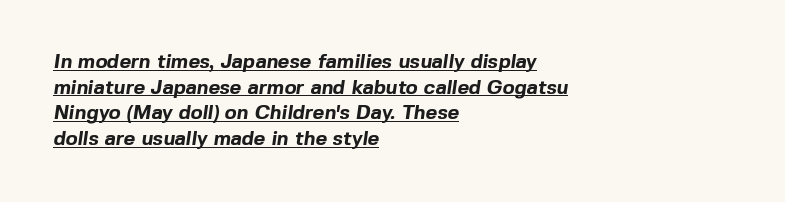
Q: Is the text bold? A: Yes.
Q: Is the text underlined? A: Yes.
Q: How is the paragraph aligned? A: Left-aligned.
Q: Is the spacing between letters normal or unusually wide? A: Normal.
Q: Is the spacing between lines tight, normal or loose? A: Normal.
